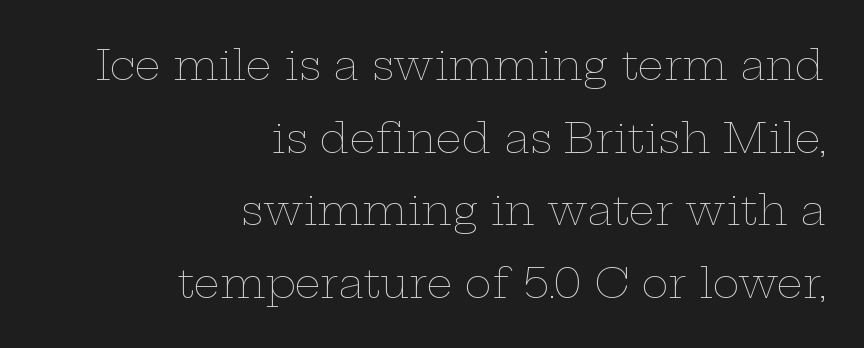
Q: Is the text bold? A: No.
Q: Is the text italic (slanted)? A: No, it is upright.
Q: Is the text underlined? A: No.
Q: How is the paragraph aligned? A: Right-aligned.
Q: Is the spacing between letters normal or unusually wide? A: Normal.
Q: Width (condensed, normal, or wide)? A: Wide.
Q: Stroke contrast? A: Low.
Q: x-height? A: Medium.
Q: Monospaced? A: No.
